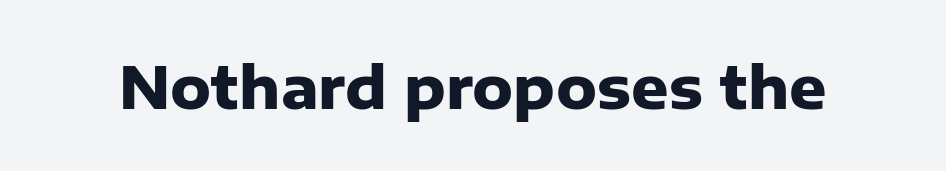
The image shows 58 px heavy sans-serif type, upright; set normal letter spacing, not underlined; low stroke contrast and a medium x-height.
